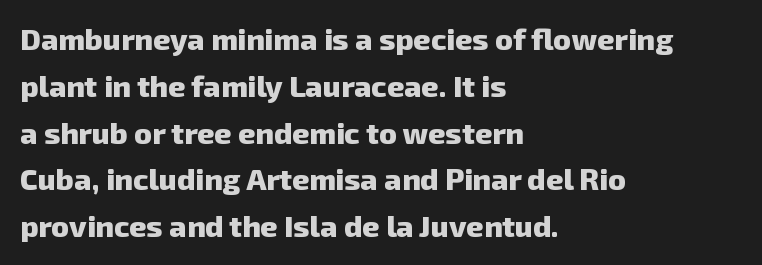
Check the space under the baseline: it is left empty. A student would call this left alignment; a typographer would say flush left, rag right. Successive baselines arrive at the customary interval. Thick stems and heavy bowls — unmistakably bold.
